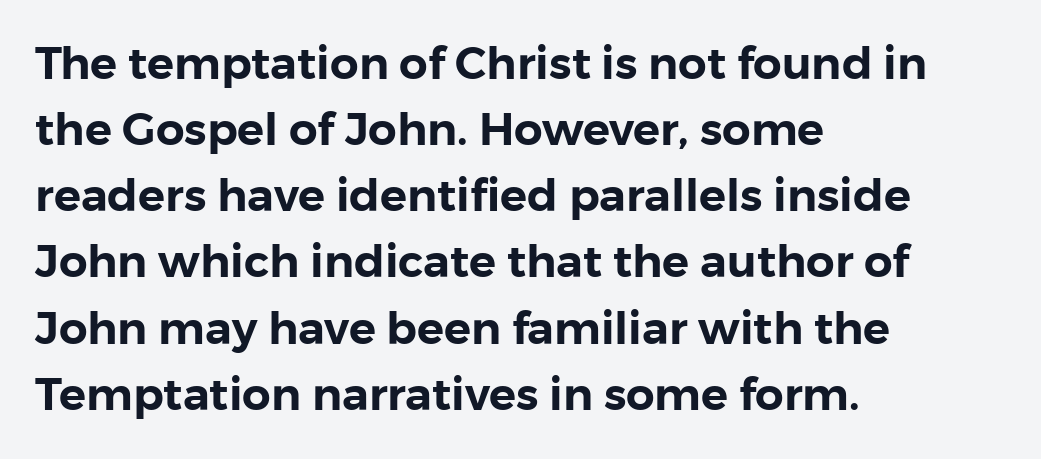
{"serif": "no", "italic": "no", "width": "normal", "stroke_contrast": "low", "x_height": "medium", "monospaced": "no", "underline": "no", "align": "left", "line_spacing": "normal", "line_spacing_ratio": 1.47, "letter_spacing": "normal", "letter_spacing_em": 0.0, "glyph_px": 45}
